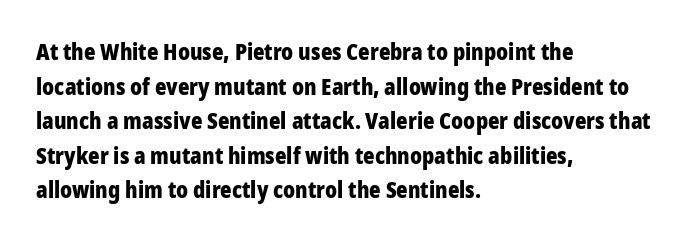
{"italic": "no", "bold": "yes", "underline": "no", "align": "left", "line_spacing": "normal", "line_spacing_ratio": 1.57, "letter_spacing": "normal", "letter_spacing_em": 0.0, "glyph_px": 22}
